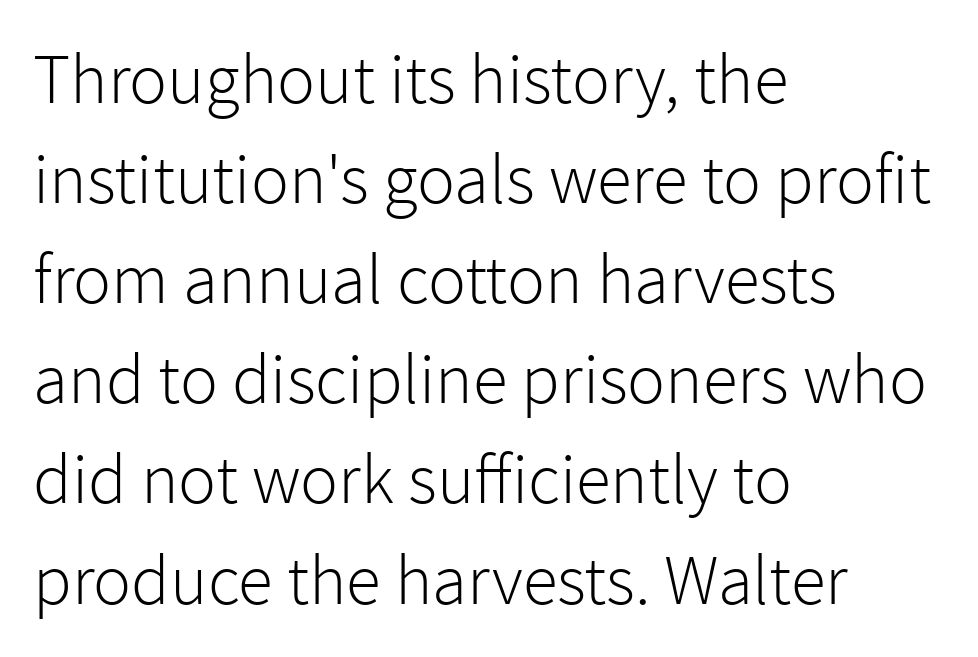
Q: Is the text bold? A: No.
Q: Is the text italic (slanted)? A: No, it is upright.
Q: Is the typeface a serif or a sans-serif typeface? A: Sans-serif.
Q: Is the text underlined? A: No.
Q: How is the paragraph aligned? A: Left-aligned.
Q: Is the spacing between letters normal or unusually wide? A: Normal.
Q: Is the spacing between lines tight, normal or loose? A: Normal.
Q: Width (condensed, normal, or wide)? A: Normal.
Q: x-height? A: Medium.
Q: Monospaced? A: No.
